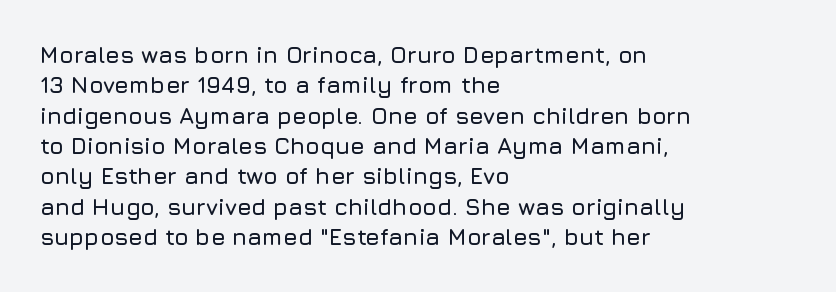
The face used here is rendered with its standard letterfit. These lines are set flush left with a ragged right edge. The glyphs are unaccompanied by any horizontal stroke below them. Normally led — the rows are evenly, conventionally spaced. Do the letters lean? They stand straight.
